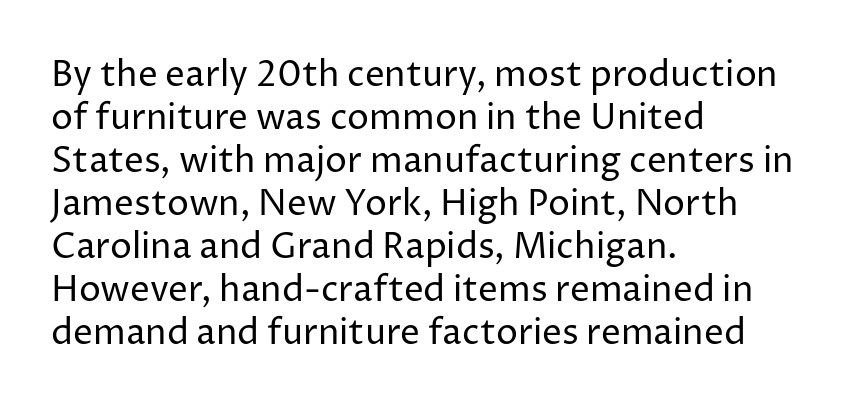
{"serif": "no", "italic": "no", "bold": "no", "weight": "regular", "width": "normal", "stroke_contrast": "low", "x_height": "medium", "monospaced": "no", "underline": "no", "align": "left", "line_spacing_ratio": 1.23, "letter_spacing": "normal", "letter_spacing_em": 0.0, "glyph_px": 35}
